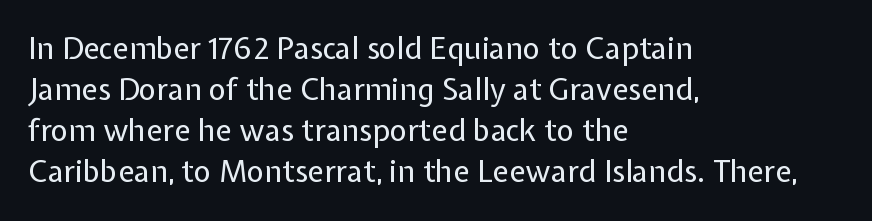
The block of text has a typical density, with ordinary space between rows. A quiet, ordinary-to-light weight characterises the typeface. Character widths vary here, with narrow letters taking less room than wide ones. The passage shown is not underscored anywhere. Italic: no, the glyphs are upright roman.
